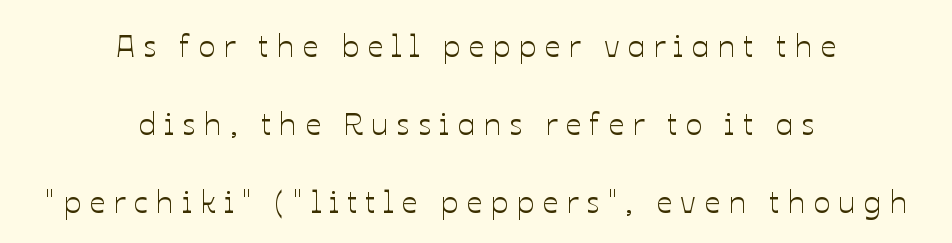
The designer dialed line spacing up above the default. Posture: upright roman. Loose tracking; the words dissolve into strings of separated letters. The space directly below the letters is spotless. The passage shown is typed in a proportional face where columns would drift.
